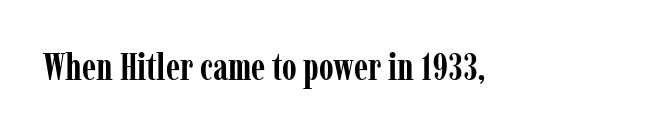
{"serif": "yes", "italic": "no", "bold": "yes", "weight": "semibold", "width": "condensed", "stroke_contrast": "low", "x_height": "medium", "monospaced": "no", "underline": "no", "letter_spacing": "normal", "letter_spacing_em": 0.0, "glyph_px": 38}
